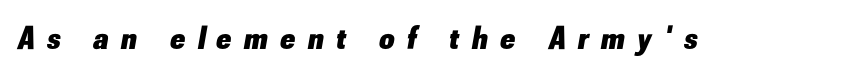
The image shows 33 px heavy type, italic (leaning right); set unusually wide letter spacing (+0.39 em), not underlined; low stroke contrast and a small x-height.
